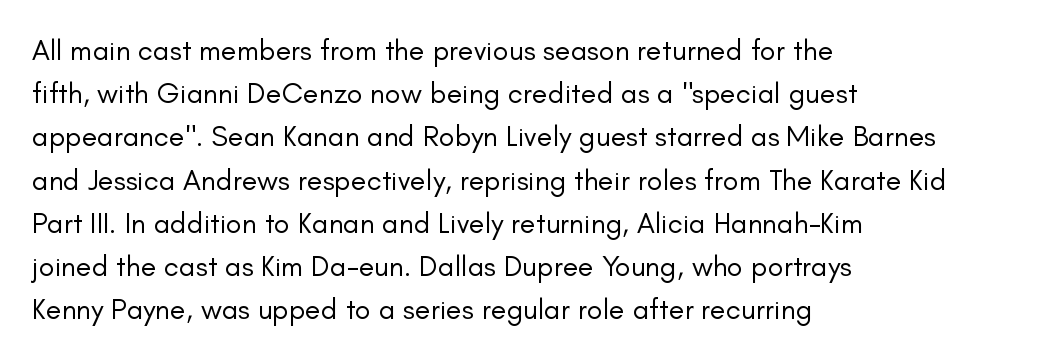
{"serif": "no", "italic": "no", "bold": "no", "weight": "regular", "width": "normal", "stroke_contrast": "low", "x_height": "small", "monospaced": "no", "underline": "no", "align": "left", "line_spacing": "normal", "line_spacing_ratio": 1.49, "letter_spacing": "normal", "letter_spacing_em": 0.0, "glyph_px": 29}
